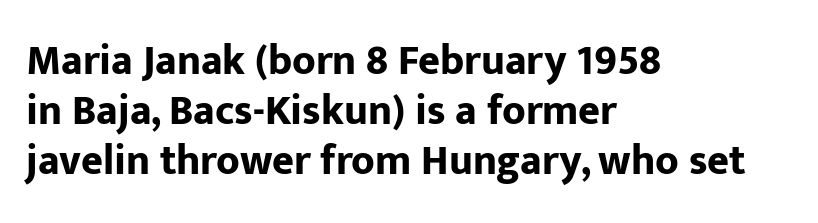
Q: Is the text bold? A: Yes.
Q: Is the text italic (slanted)? A: No, it is upright.
Q: Is the typeface a serif or a sans-serif typeface? A: Sans-serif.
Q: Is the text underlined? A: No.
Q: How is the paragraph aligned? A: Left-aligned.
Q: Is the spacing between letters normal or unusually wide? A: Normal.
Q: Width (condensed, normal, or wide)? A: Normal.
Q: Stroke contrast? A: Low.
Q: x-height? A: Medium.
Q: Monospaced? A: No.
